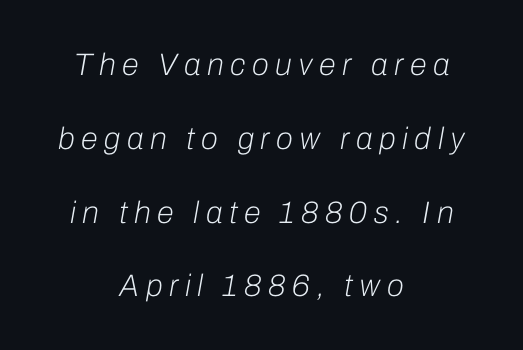
Looking at the ascenders, they clearly lean. Note the varied advance widths — an 'i' is clearly narrower than an 'm'. Quick note: interline space is abundant. The lines are quadded center. This is not heavy type; no bold has been used. In terms of letterspacing, this is a distinctly airy, spread setting.
